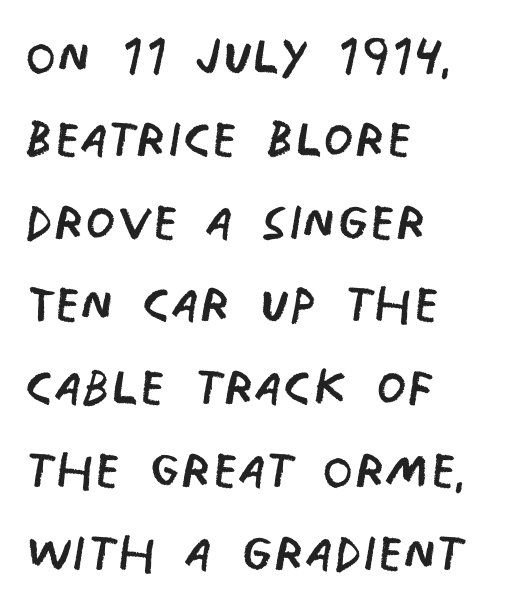
Q: Is the text bold? A: No.
Q: Is the typeface a serif or a sans-serif typeface? A: Sans-serif.
Q: Is the text underlined? A: No.
Q: How is the paragraph aligned? A: Left-aligned.
Q: Is the spacing between letters normal or unusually wide? A: Normal.
Q: Width (condensed, normal, or wide)? A: Condensed.
Q: Stroke contrast? A: Low.
Q: x-height? A: Large.
Q: Monospaced? A: No.
